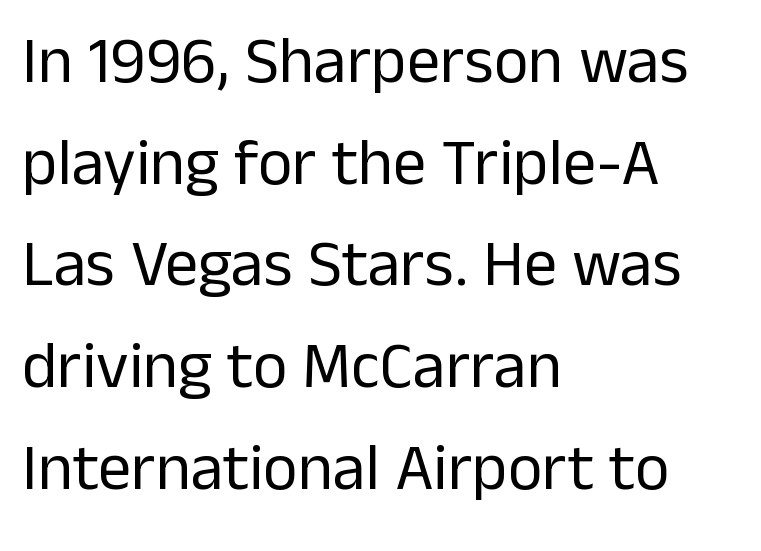
Q: Is the text bold? A: No.
Q: Is the text italic (slanted)? A: No, it is upright.
Q: Is the typeface a serif or a sans-serif typeface? A: Sans-serif.
Q: Is the text underlined? A: No.
Q: How is the paragraph aligned? A: Left-aligned.
Q: Is the spacing between letters normal or unusually wide? A: Normal.
Q: Is the spacing between lines tight, normal or loose? A: Normal.
Q: Width (condensed, normal, or wide)? A: Normal.
Q: Stroke contrast? A: Low.
Q: x-height? A: Medium.
Q: Monospaced? A: No.
